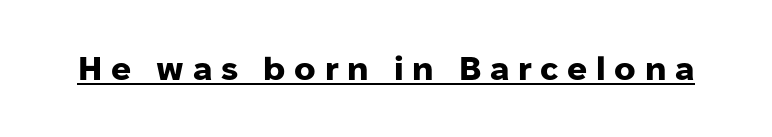
{"serif": "no", "italic": "no", "bold": "yes", "weight": "heavy", "width": "normal", "stroke_contrast": "low", "x_height": "medium", "monospaced": "no", "underline": "yes", "letter_spacing": "wide", "letter_spacing_em": 0.26, "glyph_px": 33}
